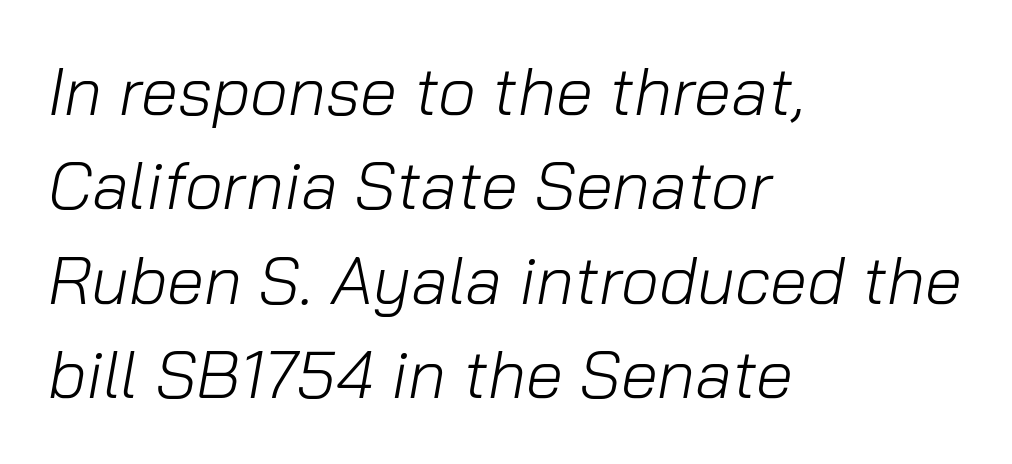
Q: Is the text bold? A: No.
Q: Is the text italic (slanted)? A: Yes, it leans right by about 10 degrees.
Q: Is the text underlined? A: No.
Q: How is the paragraph aligned? A: Left-aligned.
Q: Is the spacing between letters normal or unusually wide? A: Normal.
Q: Is the spacing between lines tight, normal or loose? A: Normal.
Q: Width (condensed, normal, or wide)? A: Normal.
Q: Stroke contrast? A: Low.
Q: x-height? A: Medium.
Q: Monospaced? A: No.
